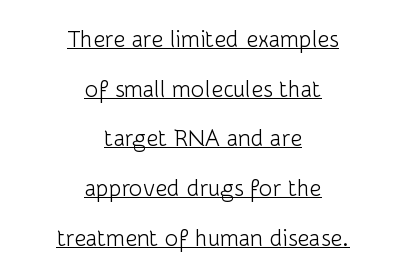
Centered paragraph, ragged on both sides. The leading is generous, giving the passage an open texture. The typesetting does not lean heavy: it is not bold. What decoration does the sample have? An underline. Posture: straight, roman, zero tilt.
